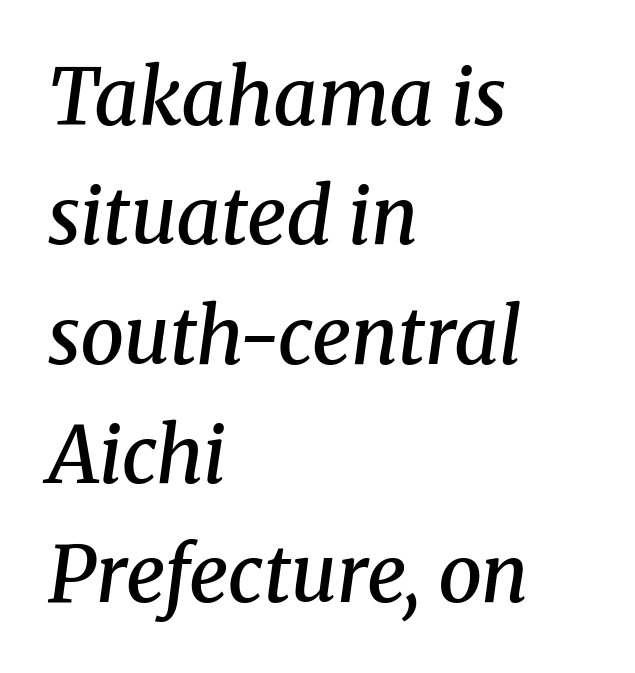
The image shows 78 px semibold serif type, italic (leaning right); set left-aligned, normal line spacing (1.53x), normal letter spacing, not underlined; medium stroke contrast and a medium x-height.
